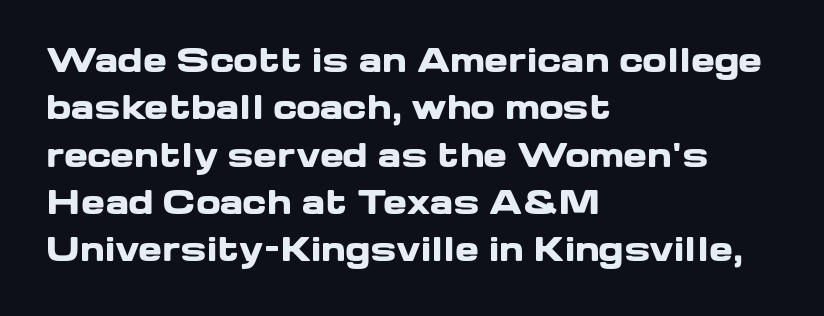
Is this a fixed-width face? No — the glyphs have proportional, varying widths. Look at the bottom of the vertical strokes: they stop flat, with no serifs. The typesetting leans heavy: a genuine bold. Caption: multi-line text, flush left, ragged right. Tracking here is standard; glyphs follow each other at the usual distance.
